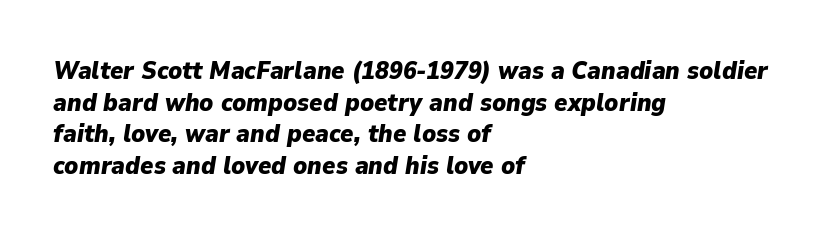
{"italic": "yes", "lean": "right", "slant_degrees": 9, "bold": "yes", "underline": "no", "align": "left", "line_spacing": "normal", "line_spacing_ratio": 1.27, "letter_spacing": "normal", "letter_spacing_em": 0.0, "glyph_px": 25}
